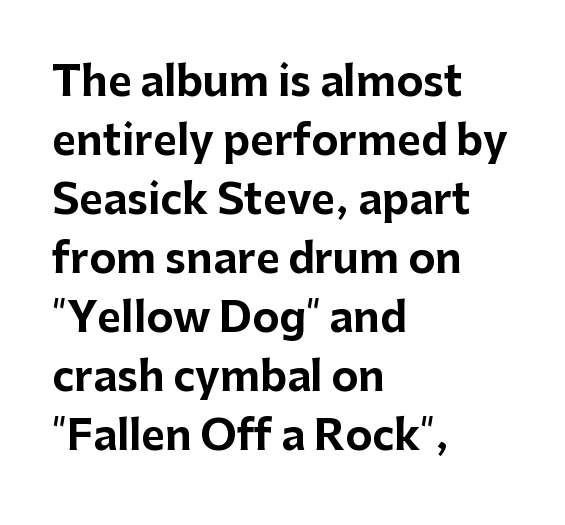
Q: Is the text bold? A: Yes.
Q: Is the text italic (slanted)? A: No, it is upright.
Q: Is the typeface a serif or a sans-serif typeface? A: Sans-serif.
Q: Is the text underlined? A: No.
Q: How is the paragraph aligned? A: Left-aligned.
Q: Is the spacing between letters normal or unusually wide? A: Normal.
Q: Is the spacing between lines tight, normal or loose? A: Normal.
Q: Width (condensed, normal, or wide)? A: Normal.
Q: Stroke contrast? A: Low.
Q: x-height? A: Medium.
Q: Monospaced? A: No.
